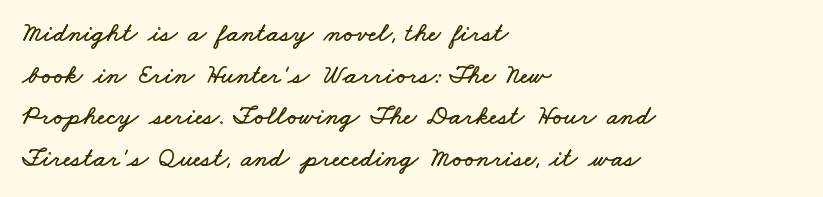
Does the leading feel generous? No, just average. The lines in this sample share a left origin and differ only in where they stop. The specimen omits any rule beneath the text block's lines. The horizontal fit of the characters is conventional and even.
